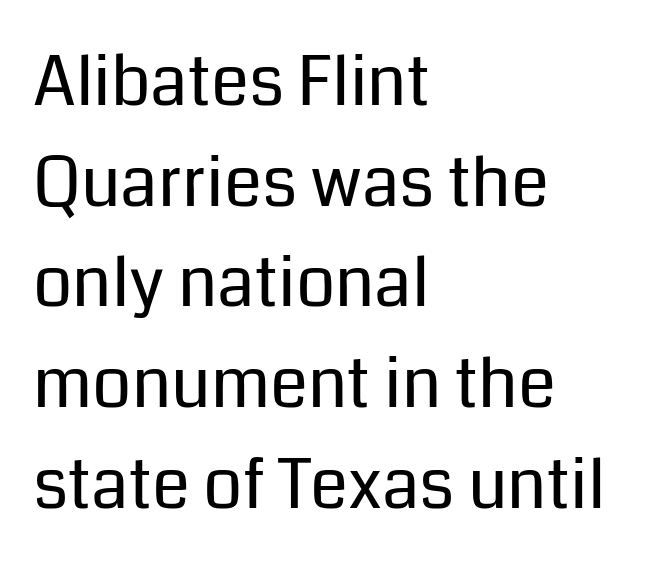
Q: Is the text bold? A: No.
Q: Is the text italic (slanted)? A: No, it is upright.
Q: Is the typeface a serif or a sans-serif typeface? A: Sans-serif.
Q: Is the text underlined? A: No.
Q: How is the paragraph aligned? A: Left-aligned.
Q: Is the spacing between letters normal or unusually wide? A: Normal.
Q: Is the spacing between lines tight, normal or loose? A: Normal.
Q: Width (condensed, normal, or wide)? A: Normal.
Q: Stroke contrast? A: Low.
Q: x-height? A: Medium.
Q: Monospaced? A: No.
